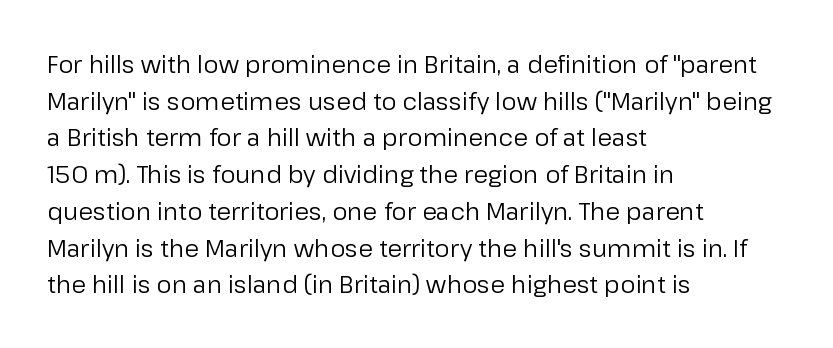
The image shows 24 px text type, upright; set left-aligned, normal line spacing (1.53x), normal letter spacing, not underlined.
